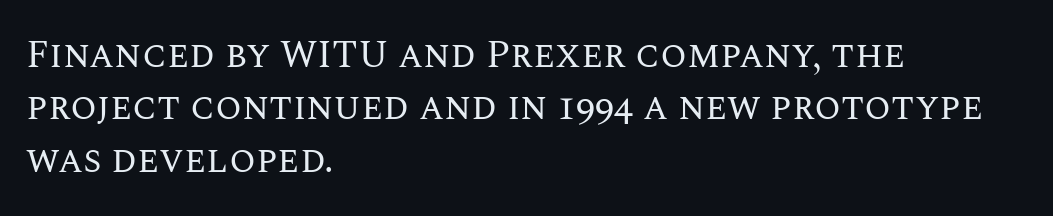
{"italic": "no", "bold": "no", "weight": "regular", "width": "normal", "stroke_contrast": "medium", "x_height": "large", "monospaced": "no", "underline": "no", "align": "left", "line_spacing": "normal", "line_spacing_ratio": 1.38, "letter_spacing": "normal", "letter_spacing_em": 0.0, "glyph_px": 38}
